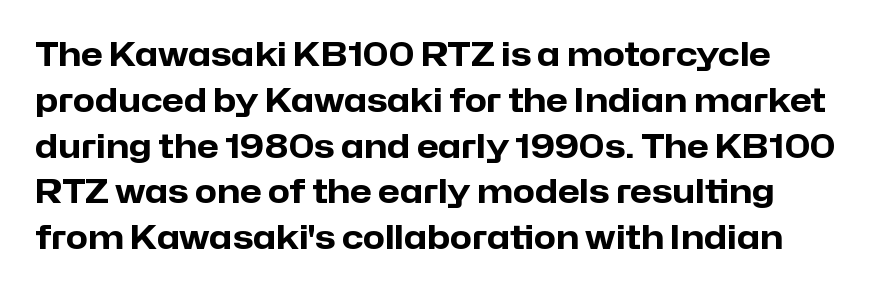
These lines are rendered in a variable-pitch font. The baseline area is clear. Students, note that the glyphs here touch the page at normal intervals. The glyphs have the mass of a bold cut.
